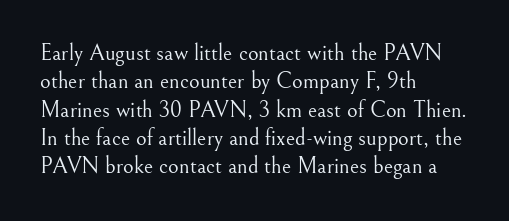
Q: Is the text bold? A: No.
Q: Is the text italic (slanted)? A: No, it is upright.
Q: Is the text underlined? A: No.
Q: How is the paragraph aligned? A: Left-aligned.
Q: Is the spacing between letters normal or unusually wide? A: Normal.
